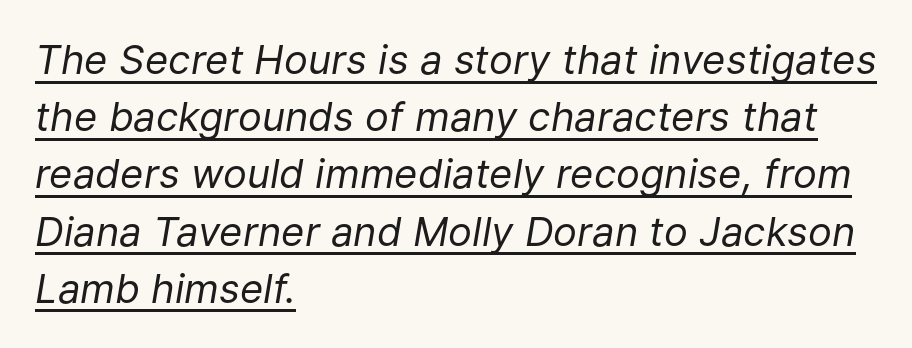
Q: Is the text bold? A: No.
Q: Is the text italic (slanted)? A: Yes, it leans right by about 9 degrees.
Q: Is the text underlined? A: Yes.
Q: How is the paragraph aligned? A: Left-aligned.
Q: Is the spacing between letters normal or unusually wide? A: Normal.
Q: Is the spacing between lines tight, normal or loose? A: Normal.
Q: Width (condensed, normal, or wide)? A: Normal.
Q: Stroke contrast? A: Low.
Q: x-height? A: Medium.
Q: Monospaced? A: No.
